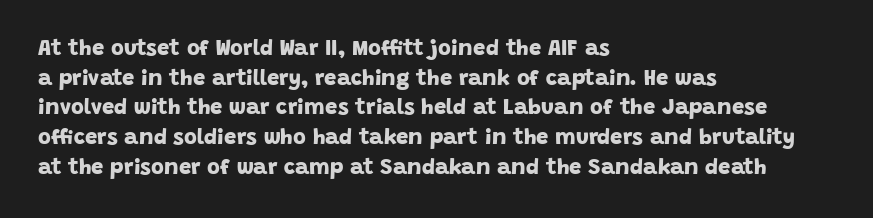
The typesetting leans heavy: a genuine bold. Leading: standard. The ragged edge is on the right, which tells us the setting is flush left. Spacing between characters is what you'd get straight out of the box. The passage shown is not underscored anywhere.
